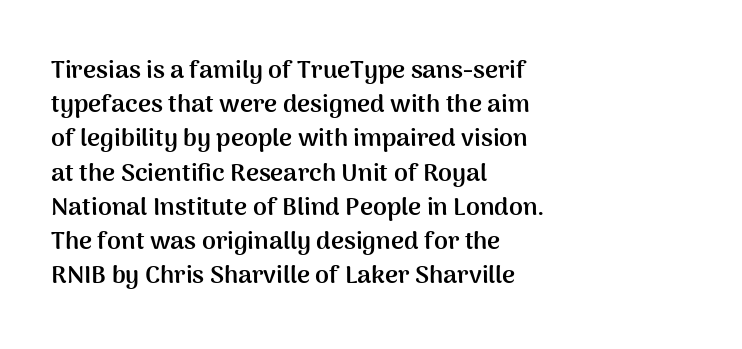
The lines in this sample share a left origin and differ only in where they stop. Summary of vertical rhythm: regular, with standard interline spacing. Italic: no, the glyphs are upright roman. The letterforms sit shoulder to shoulder at normal distance. Set as a true bold cut, around the 700 mark. The baseline area is clear.
